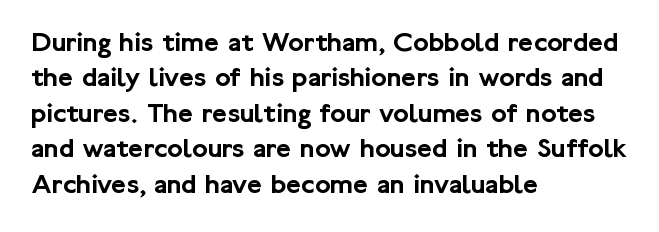
{"serif": "no", "italic": "no", "width": "normal", "stroke_contrast": "low", "x_height": "medium", "monospaced": "no", "underline": "no", "align": "left", "line_spacing_ratio": 1.22, "letter_spacing": "normal", "letter_spacing_em": 0.0, "glyph_px": 29}
